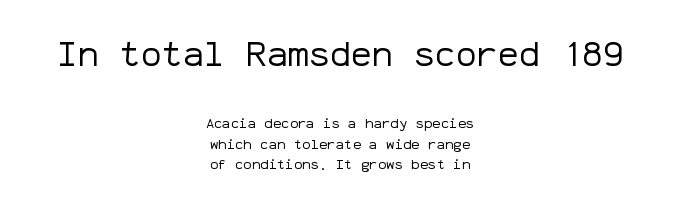
Q: Is the text bold? A: No.
Q: Is the text italic (slanted)? A: No, it is upright.
Q: Is the typeface a serif or a sans-serif typeface? A: Sans-serif.
Q: Is the text underlined? A: No.
Q: How is the paragraph aligned? A: Centered.
Q: Is the spacing between letters normal or unusually wide? A: Normal.
Q: Is the spacing between lines tight, normal or loose? A: Normal.
Q: Which block of text is set in a larger size, the first (top) or the second (bottom)? A: The first (top) one.
Q: Width (condensed, normal, or wide)? A: Normal.
Q: Stroke contrast? A: Low.
Q: x-height? A: Medium.
Q: Monospaced? A: Yes.
